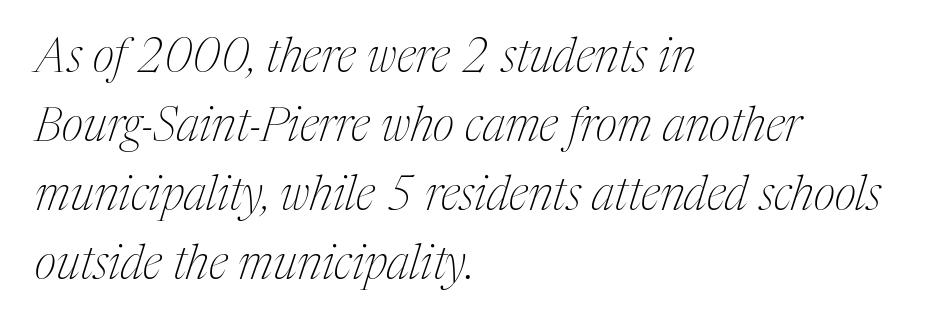
Q: Is the text bold? A: No.
Q: Is the text italic (slanted)? A: Yes, it leans right by about 17 degrees.
Q: Is the typeface a serif or a sans-serif typeface? A: Serif.
Q: Is the text underlined? A: No.
Q: How is the paragraph aligned? A: Left-aligned.
Q: Is the spacing between letters normal or unusually wide? A: Normal.
Q: Is the spacing between lines tight, normal or loose? A: Normal.
Q: Width (condensed, normal, or wide)? A: Condensed.
Q: Stroke contrast? A: Medium.
Q: x-height? A: Medium.
Q: Monospaced? A: No.
